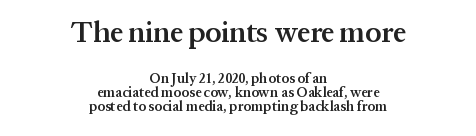
Yep, those are serifs on the letters. The passage shown has conventional tracking throughout. Ordinary non-slanted type is in use. The paragraph shown floats in the horizontal middle. Character size in the leading block exceeds that of the trailing block. The sample has been set in demibold, a notch under bold.
